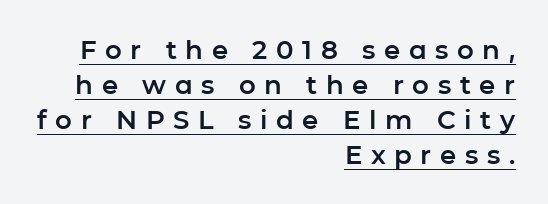
The image shows 26 px text type, upright; set right-aligned, normal line spacing (1.34x), unusually wide letter spacing (+0.33 em), underlined.
